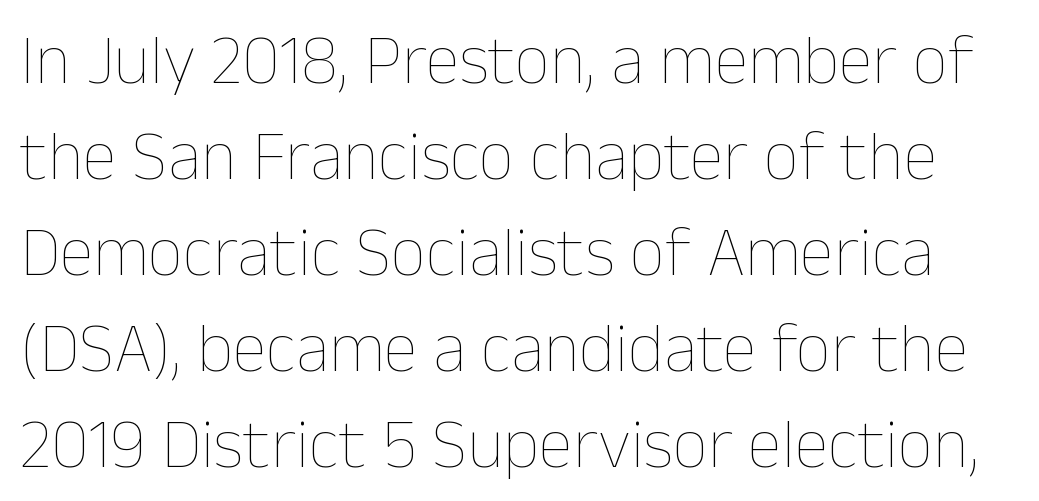
{"italic": "no", "bold": "no", "weight": "thin", "width": "normal", "stroke_contrast": "low", "x_height": "medium", "monospaced": "no", "underline": "no", "line_spacing": "normal", "line_spacing_ratio": 1.37, "letter_spacing": "normal", "letter_spacing_em": 0.0, "glyph_px": 70}
